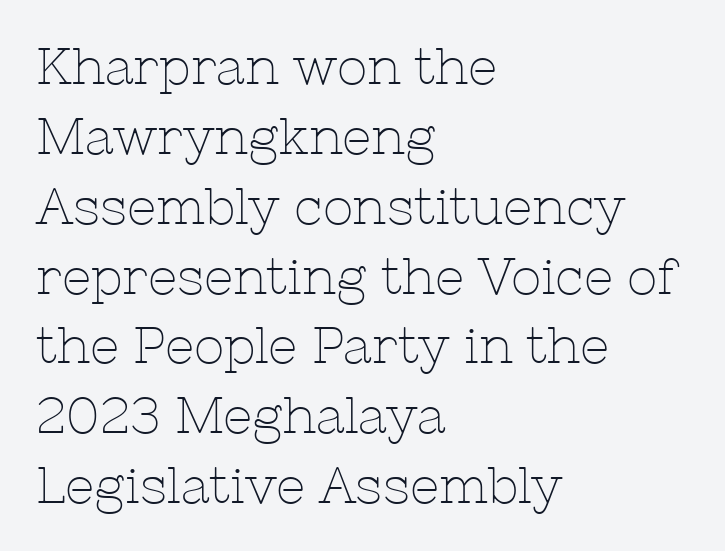
{"serif": "yes", "italic": "no", "bold": "no", "weight": "thin", "width": "normal", "stroke_contrast": "low", "x_height": "medium", "monospaced": "no", "underline": "no", "align": "left", "line_spacing": "normal", "line_spacing_ratio": 1.37, "letter_spacing": "normal", "letter_spacing_em": 0.0, "glyph_px": 51}
